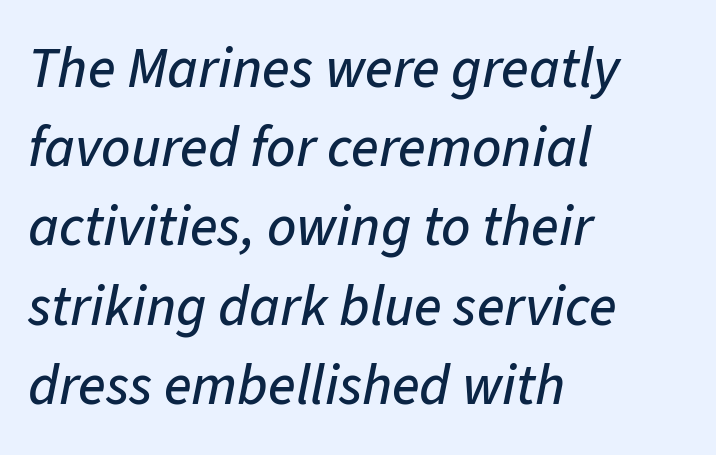
Q: Is the text italic (slanted)? A: Yes, it leans right by about 11 degrees.
Q: Is the text underlined? A: No.
Q: How is the paragraph aligned? A: Left-aligned.
Q: Is the spacing between letters normal or unusually wide? A: Normal.
Q: Is the spacing between lines tight, normal or loose? A: Normal.
Q: Width (condensed, normal, or wide)? A: Normal.
Q: Stroke contrast? A: Low.
Q: x-height? A: Medium.
Q: Monospaced? A: No.
